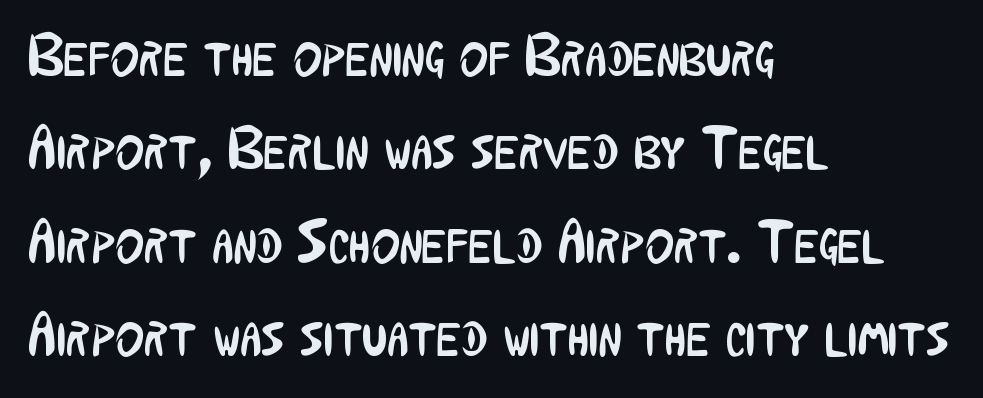
Q: Is the text bold? A: No.
Q: Is the text italic (slanted)? A: No, it is upright.
Q: Is the typeface a serif or a sans-serif typeface? A: Sans-serif.
Q: Is the text underlined? A: No.
Q: How is the paragraph aligned? A: Left-aligned.
Q: Is the spacing between letters normal or unusually wide? A: Normal.
Q: Is the spacing between lines tight, normal or loose? A: Normal.
Q: Width (condensed, normal, or wide)? A: Condensed.
Q: Stroke contrast? A: Low.
Q: x-height? A: Medium.
Q: Monospaced? A: No.
